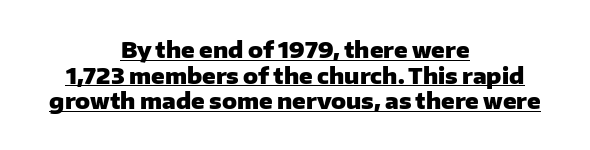
What decoration does the sample have? An underline. The face used here has the dense, thick strokes of a bold. Nobody touched the tracking dial on this one. The rag falls on both sides of this text block equally. Italic: no, the glyphs are upright roman.
